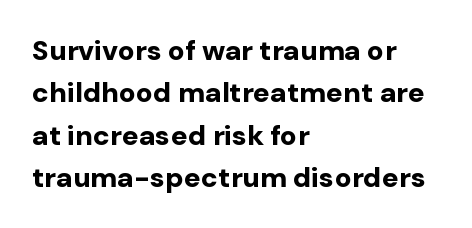
The image shows 28 px bold sans-serif type, upright; set left-aligned, normal line spacing (1.51x), normal letter spacing, not underlined; low stroke contrast and a medium x-height.
